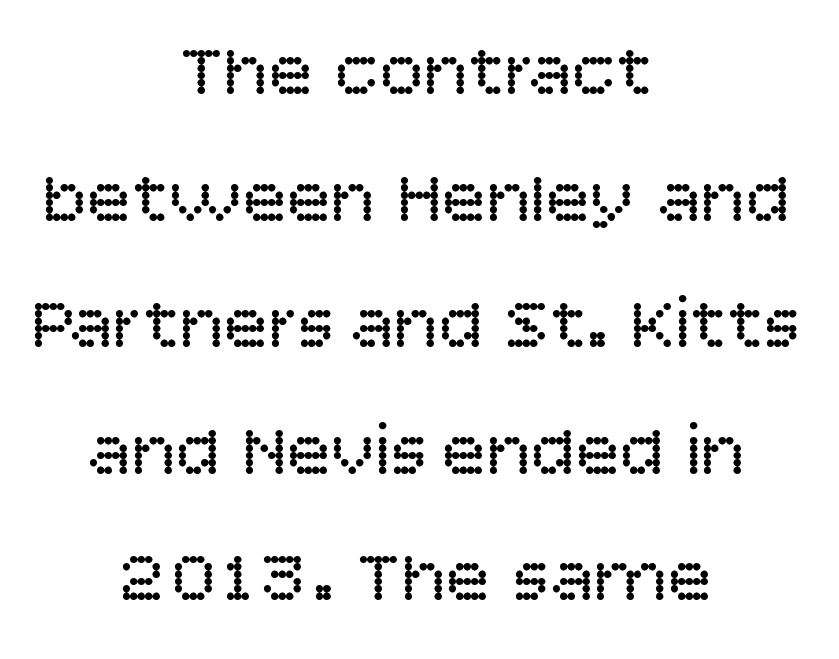
Reading down the block, each line starts at a different indent, mirrored at its end. These lines are rendered in a variable-pitch font. Plain, unruled lines of type. Heaviness? Minimal to ordinary, like unemphasized prose.
